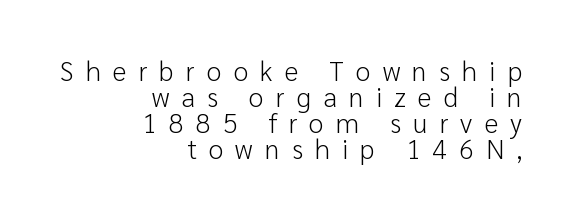
The image shows 27 px text type, upright; set right-aligned, tight line spacing (0.96x), unusually wide letter spacing (+0.45 em), not underlined.
